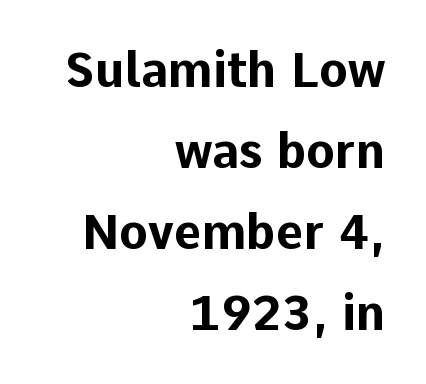
{"serif": "no", "italic": "no", "bold": "yes", "weight": "bold", "width": "normal", "stroke_contrast": "low", "x_height": "medium", "monospaced": "no", "underline": "no", "align": "right", "line_spacing": "normal", "line_spacing_ratio": 1.69, "letter_spacing": "normal", "letter_spacing_em": 0.0, "glyph_px": 48}
